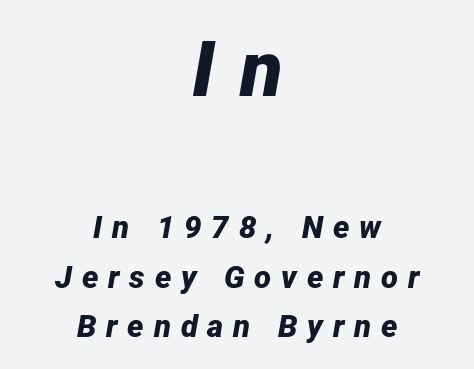
The image shows 78 px bold type, italic (leaning right); set centered, normal line spacing (1.59x), unusually wide letter spacing (+0.32 em), not underlined; the first (top) block is 2.52x larger; low stroke contrast and a medium x-height.
